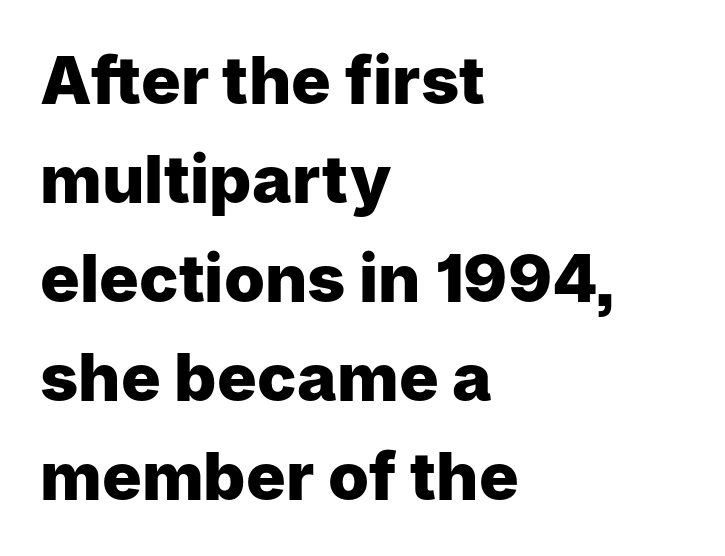
The passage shown is emphatically bold. Do the characters align in a grid? No, the font is proportional. The lettering stays uniformly vertical, giving the passage a roman look. Horizontal bands of white between lines are of average thickness.
